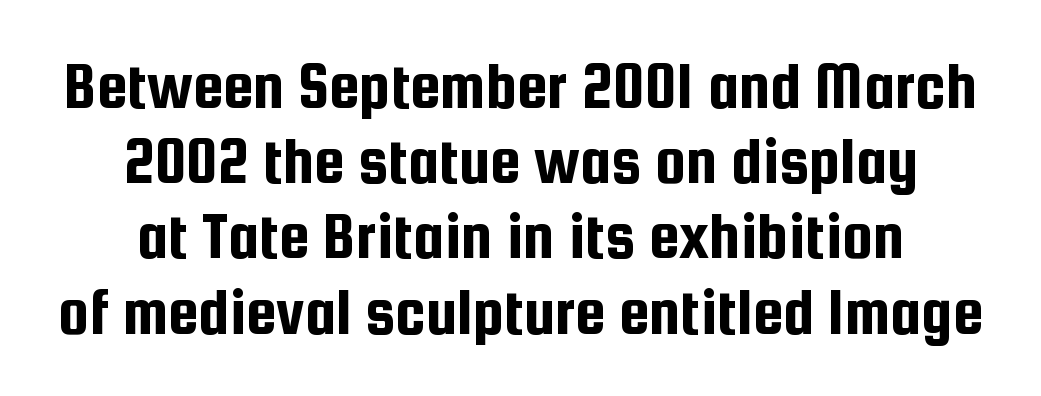
The image shows 69 px condensed sans-serif type, upright; set centered, tight line spacing (1.09x), normal letter spacing, not underlined; low stroke contrast and a medium x-height.
